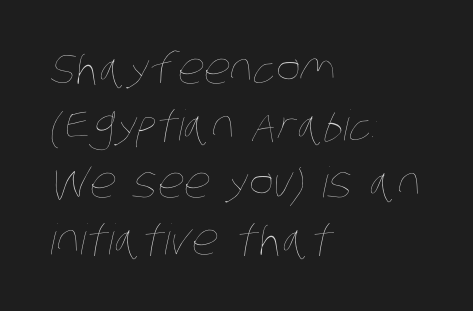
These lines are rendered in a variable-pitch font. Casual observation: everything's shoved over to the left. Is the stroke heavy? The answer is a plain regular-or-lighter. Clear beneath every line of the passage.
